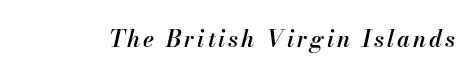
Q: Is the text bold? A: Semi-bold.
Q: Is the text italic (slanted)? A: Yes, it leans right by about 13 degrees.
Q: Is the text underlined? A: No.
